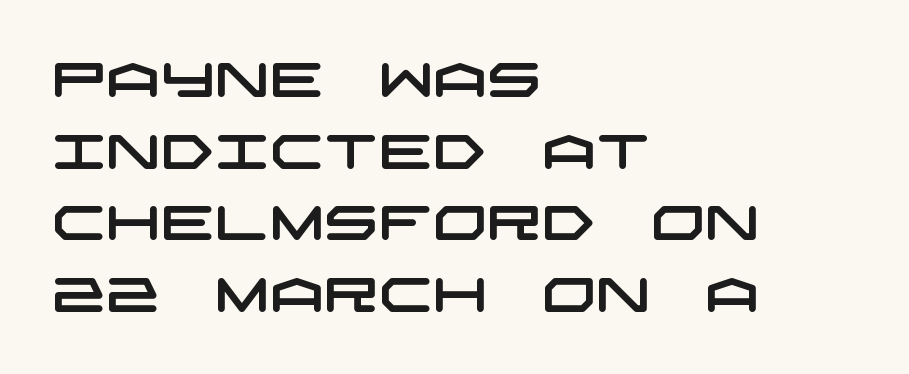
Q: Is the typeface a serif or a sans-serif typeface? A: Sans-serif.
Q: Is the text underlined? A: No.
Q: How is the paragraph aligned? A: Left-aligned.
Q: Is the spacing between letters normal or unusually wide? A: Normal.
Q: Is the spacing between lines tight, normal or loose? A: Normal.
Q: Width (condensed, normal, or wide)? A: Wide.
Q: Stroke contrast? A: Low.
Q: x-height? A: Large.
